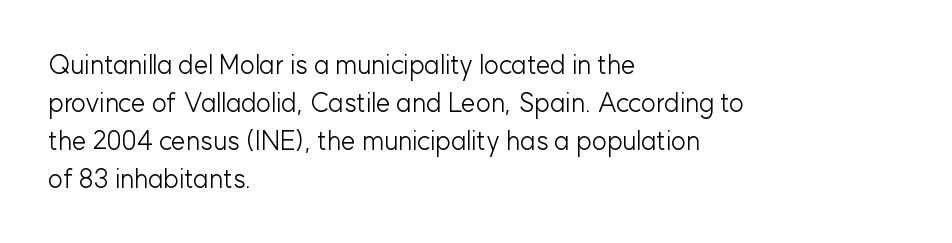
Q: Is the text bold? A: No.
Q: Is the text italic (slanted)? A: No, it is upright.
Q: Is the text underlined? A: No.
Q: How is the paragraph aligned? A: Left-aligned.
Q: Is the spacing between letters normal or unusually wide? A: Normal.
Q: Is the spacing between lines tight, normal or loose? A: Normal.
